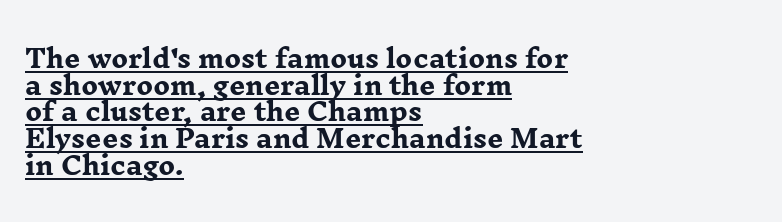
The image shows 25 px bold type, upright; set left-aligned, tight line spacing (1.07x), normal letter spacing, underlined.
